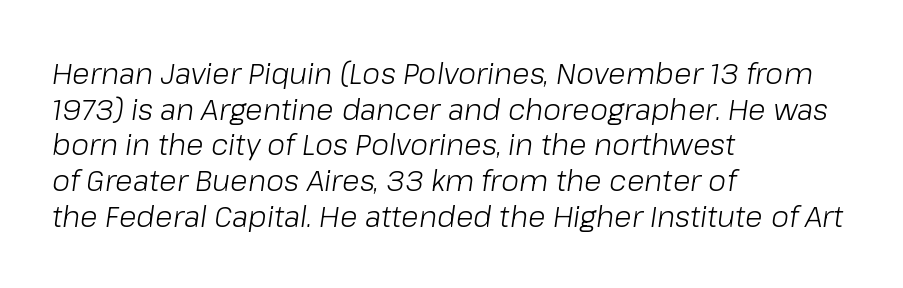
The font's italic variant was chosen for this text. The zone under the glyphs is completely vacant. Stems and bowls with no extra thickness — not bold. A classic flush-left, rag-right setting is used for this passage. Proportional: the letters do not fall into vertical columns.
